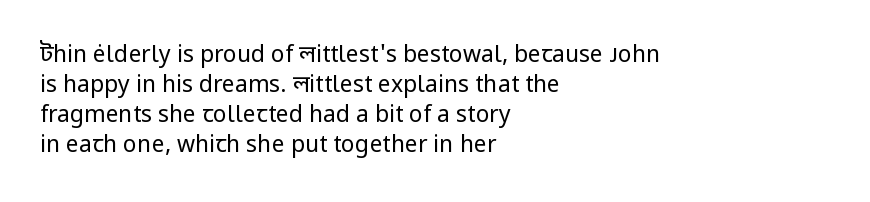
The lines are quadded left. The font sits on the lighter half of the weight spectrum, regular included. Tracking here is standard; glyphs follow each other at the usual distance. Italic? Not at all — the glyphs are vertical. Rule under the text: the space is simply empty.
